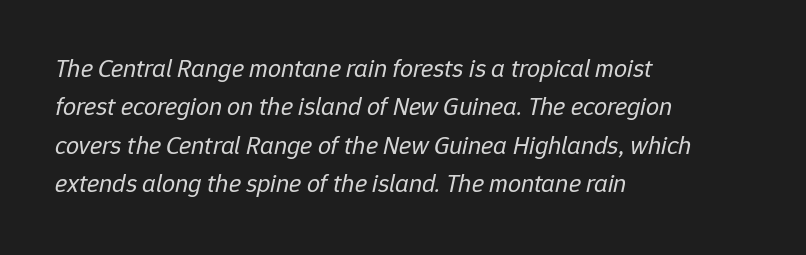
{"italic": "yes", "lean": "right", "slant_degrees": 12, "bold": "no", "underline": "no", "align": "left", "line_spacing": "normal", "line_spacing_ratio": 1.48, "letter_spacing": "normal", "letter_spacing_em": 0.0, "glyph_px": 26}
